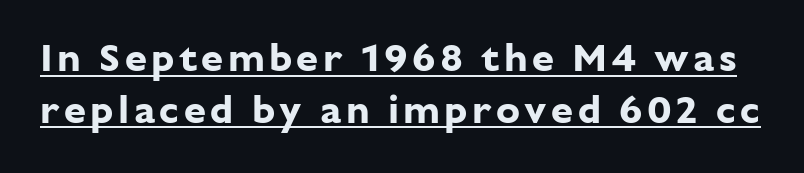
{"serif": "no", "italic": "no", "bold": "yes", "weight": "bold", "width": "normal", "stroke_contrast": "low", "x_height": "medium", "monospaced": "no", "underline": "yes", "line_spacing": "normal", "line_spacing_ratio": 1.29, "glyph_px": 40}
